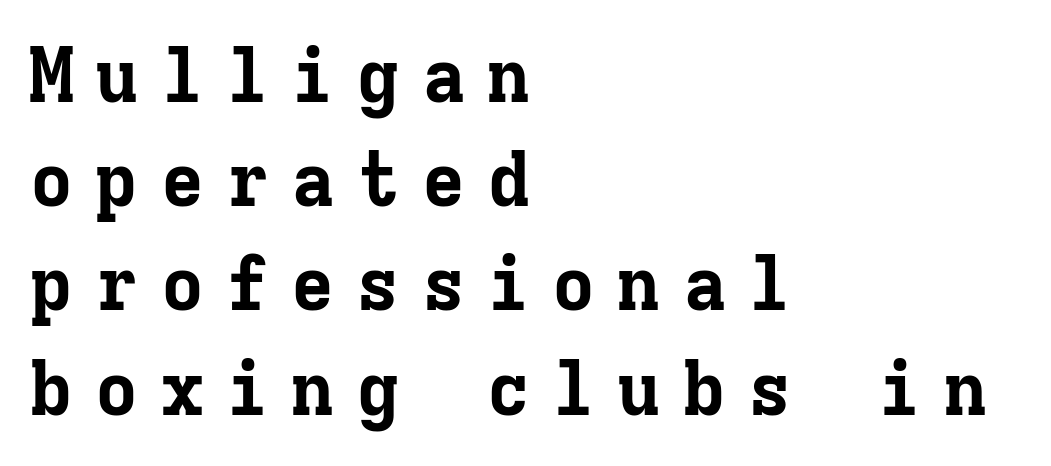
The words here are not underlined. Each letter, wide or thin by design, is forced into the same width here. Does the lettering tilt? It doesn't — this is upright. As a designer I'd log this as weight 700, bold. A serif font was chosen for this passage.
